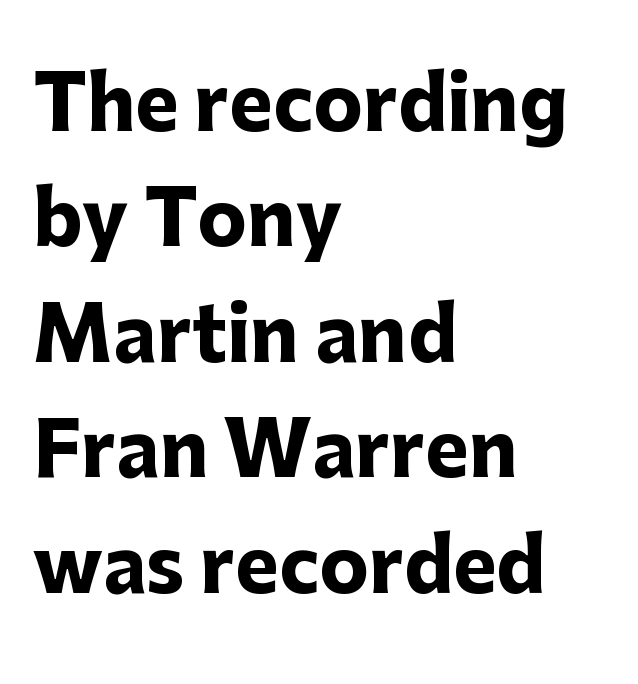
Line spacing here is normal. The space directly below the letters is spotless. Is the letter spacing exaggerated? No — it looks like the ordinary default. The sample has been set heavy, in full bold.
